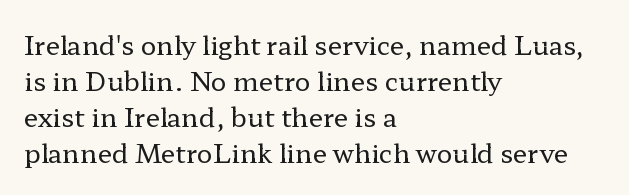
{"italic": "no", "bold": "no", "underline": "no", "align": "left", "line_spacing": "normal", "line_spacing_ratio": 1.38, "letter_spacing": "normal", "letter_spacing_em": 0.0, "glyph_px": 26}
